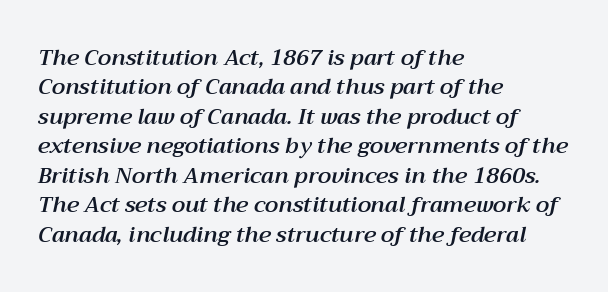
Q: Is the text italic (slanted)? A: Yes, it leans right by about 12 degrees.
Q: Is the text underlined? A: No.
Q: How is the paragraph aligned? A: Left-aligned.
Q: Is the spacing between letters normal or unusually wide? A: Normal.
Q: Is the spacing between lines tight, normal or loose? A: Normal.
